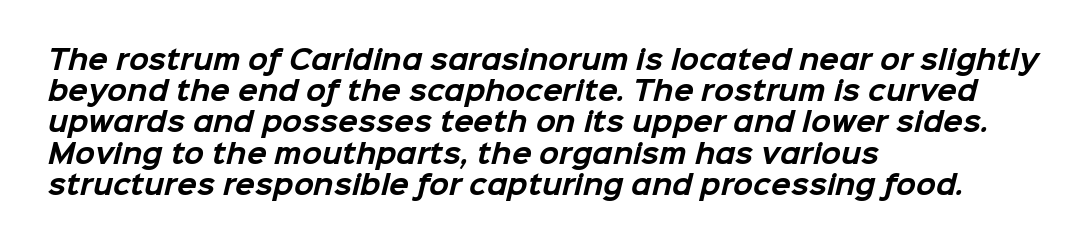
Letters rest on an invisible, unmarked baseline. This sample uses plain, unmodified letter spacing. Students, this is bold: see how much ink each stroke carries. Every row of glyphs begins at an identical x-position on the left.
